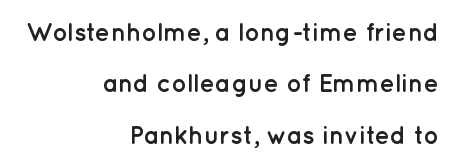
The image shows 25 px bold type, upright; set right-aligned, loose line spacing (2.06x), normal letter spacing, not underlined.
